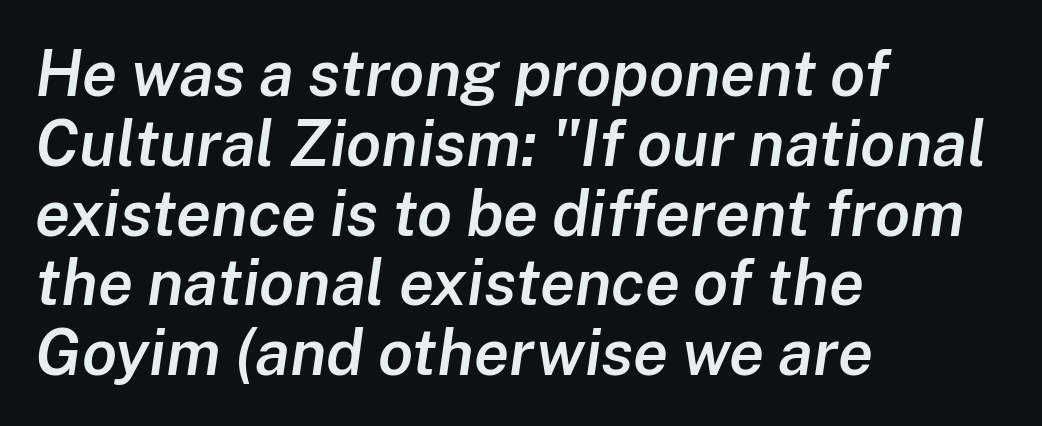
{"italic": "yes", "lean": "right", "slant_degrees": 8, "bold": "semi", "weight": "semibold", "width": "normal", "stroke_contrast": "low", "x_height": "medium", "monospaced": "no", "underline": "no", "align": "left", "line_spacing": "tight", "line_spacing_ratio": 1.09, "letter_spacing": "normal", "letter_spacing_em": 0.0, "glyph_px": 64}
